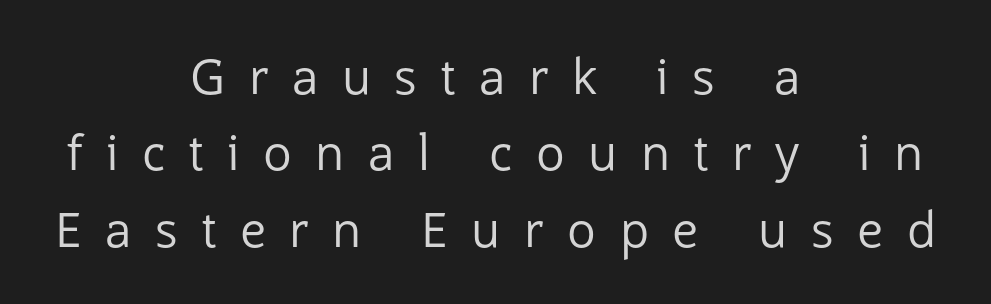
{"serif": "no", "italic": "no", "bold": "no", "weight": "regular", "width": "normal", "stroke_contrast": "low", "x_height": "medium", "monospaced": "no", "underline": "no", "align": "center", "line_spacing": "normal", "line_spacing_ratio": 1.59, "letter_spacing": "wide", "letter_spacing_em": 0.49, "glyph_px": 48}
